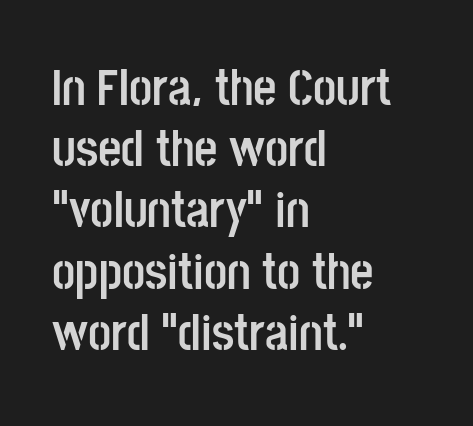
Descender tails drop into unmarked territory. Style check: upright. Is the letter spacing exaggerated? No — it looks like the ordinary default. Check where the strokes stop: nothing finishes them off — pure sans. Reading down the block, your eye returns to a fixed left position each line.
